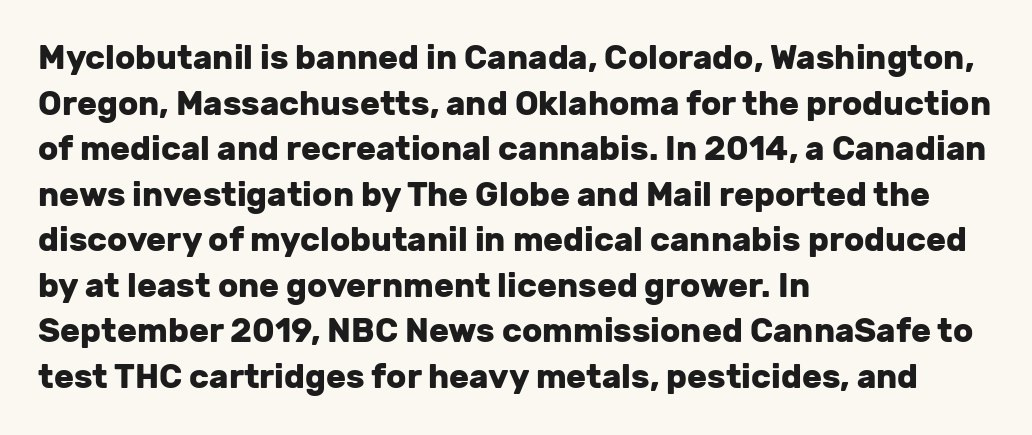
Q: Is the text bold? A: Yes.
Q: Is the text italic (slanted)? A: No, it is upright.
Q: Is the typeface a serif or a sans-serif typeface? A: Sans-serif.
Q: Is the text underlined? A: No.
Q: How is the paragraph aligned? A: Left-aligned.
Q: Is the spacing between letters normal or unusually wide? A: Normal.
Q: Is the spacing between lines tight, normal or loose? A: Normal.
Q: Width (condensed, normal, or wide)? A: Normal.
Q: Stroke contrast? A: Low.
Q: x-height? A: Medium.
Q: Monospaced? A: No.
